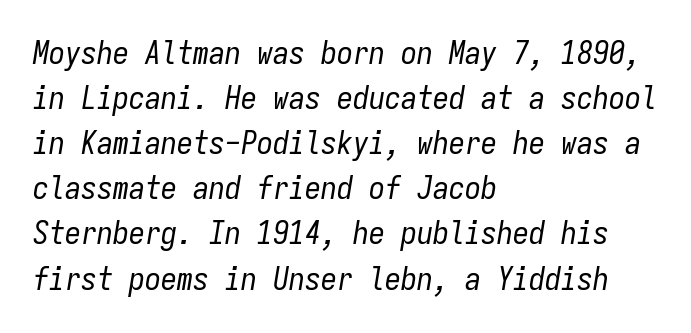
The lettering tilts uniformly, giving the passage an italic look. These lines are set flush left with a ragged right edge. Think standard paragraph weight, or any step lighter than that. Type without underlining.
